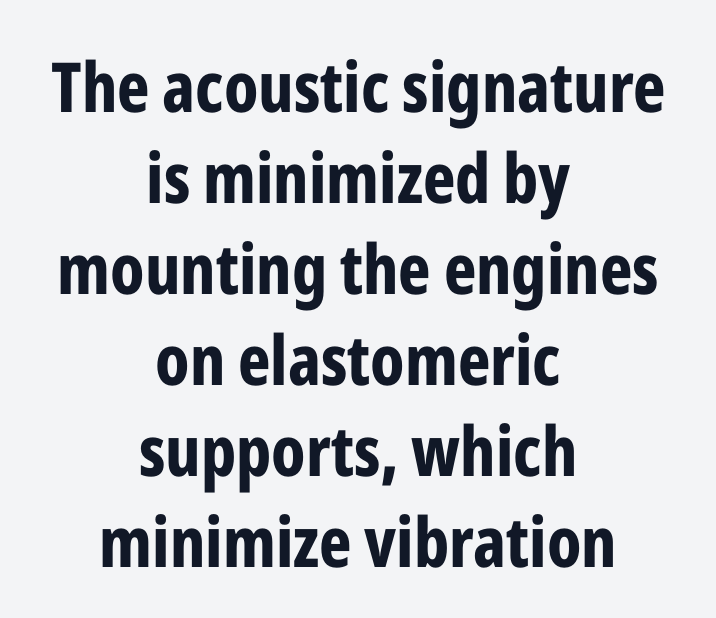
Q: Is the text bold? A: Yes.
Q: Is the text italic (slanted)? A: No, it is upright.
Q: Is the typeface a serif or a sans-serif typeface? A: Sans-serif.
Q: Is the text underlined? A: No.
Q: How is the paragraph aligned? A: Centered.
Q: Is the spacing between letters normal or unusually wide? A: Normal.
Q: Is the spacing between lines tight, normal or loose? A: Normal.
Q: Width (condensed, normal, or wide)? A: Condensed.
Q: Stroke contrast? A: Low.
Q: x-height? A: Medium.
Q: Monospaced? A: No.
